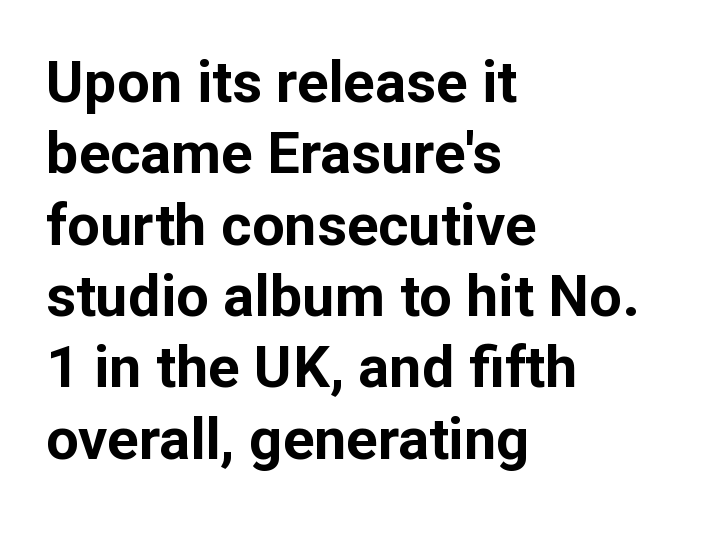
The image shows 58 px bold sans-serif type, upright; set left-aligned, line spacing 1.23x, normal letter spacing, not underlined; low stroke contrast and a medium x-height.
